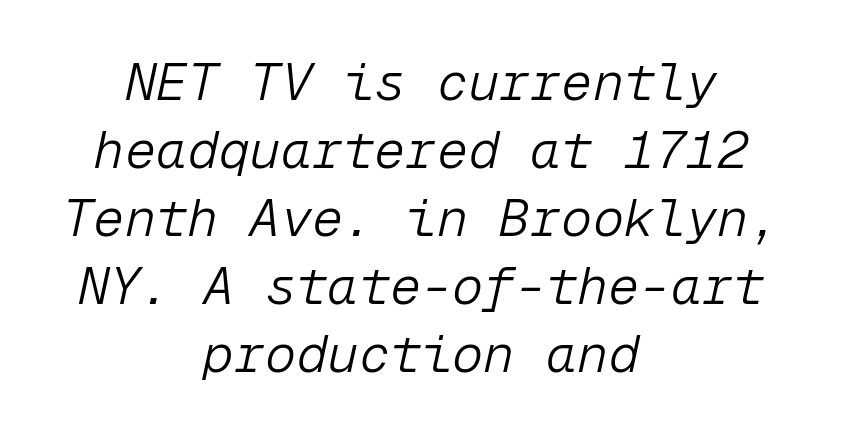
The image shows 52 px light type, italic (leaning right), monospaced; set centered, normal line spacing (1.31x), normal letter spacing, not underlined; low stroke contrast and a medium x-height.
